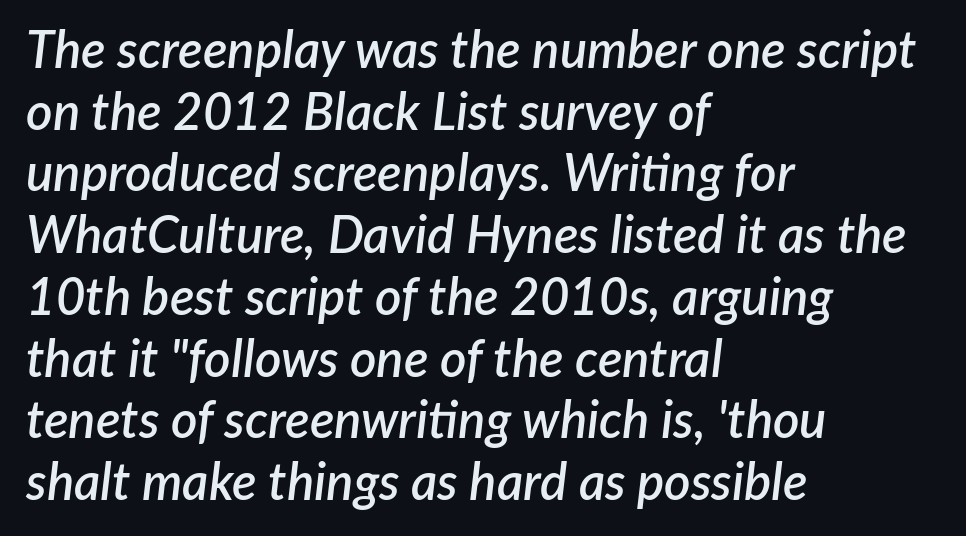
The image shows 51 px semibold type, italic (leaning right); set left-aligned, line spacing 1.21x, normal letter spacing, not underlined; low stroke contrast and a medium x-height.
